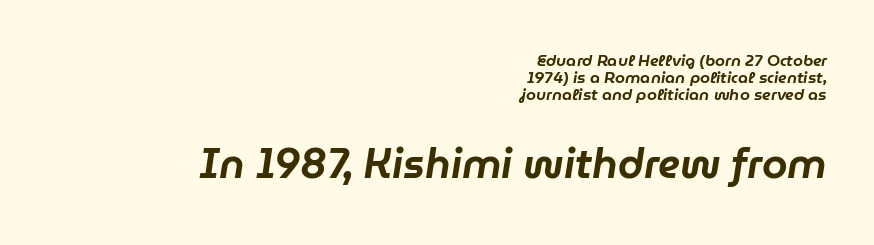
Between one letter and the next there's only the usual sliver of space. Each letter keeps its own natural width here, so spacing adapts to shape. The lower block of text is set noticeably larger than the block above it. The passage shown stacks its lines with hardly any gap.
